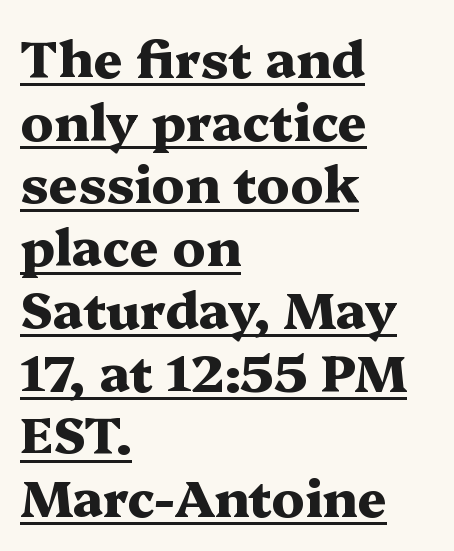
{"serif": "yes", "italic": "no", "bold": "yes", "weight": "heavy", "width": "wide", "stroke_contrast": "medium", "x_height": "medium", "monospaced": "no", "underline": "yes", "align": "left", "line_spacing_ratio": 1.23, "letter_spacing": "normal", "letter_spacing_em": 0.0, "glyph_px": 51}
